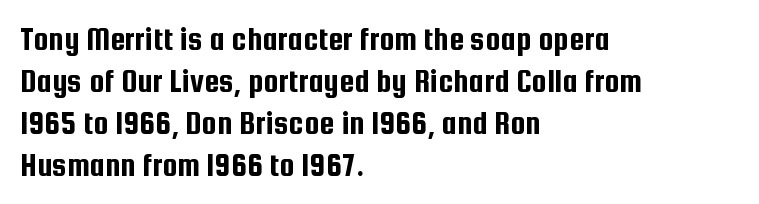
Q: Is the text italic (slanted)? A: No, it is upright.
Q: Is the typeface a serif or a sans-serif typeface? A: Sans-serif.
Q: Is the text underlined? A: No.
Q: How is the paragraph aligned? A: Left-aligned.
Q: Is the spacing between letters normal or unusually wide? A: Normal.
Q: Width (condensed, normal, or wide)? A: Condensed.
Q: Stroke contrast? A: Low.
Q: x-height? A: Medium.
Q: Monospaced? A: No.
